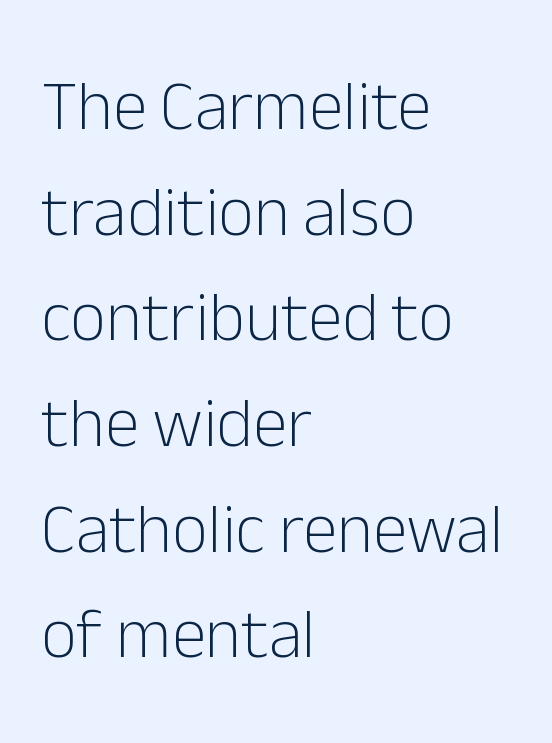
The leading is moderate, giving the passage an even texture. Varying glyph widths throughout — classic text-font behaviour. Decoration check: the copy has no underline. When letters stand straight like this, we call the style roman or upright. Weight: in the light-to-regular range. The letters sit at their default tracking, neither squeezed nor spread.
